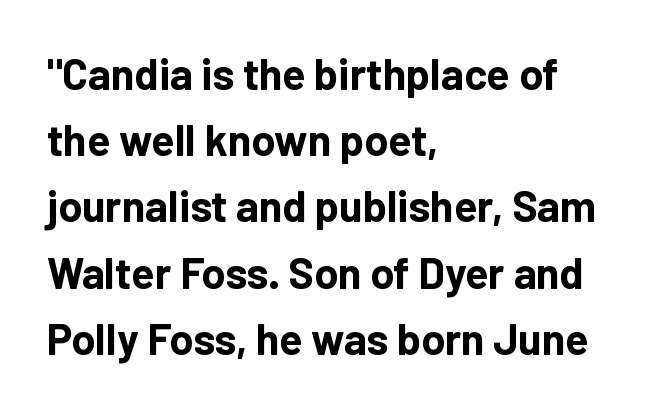
The image shows 43 px bold sans-serif type, upright; set left-aligned, normal line spacing (1.54x), normal letter spacing, not underlined; low stroke contrast and a medium x-height.
